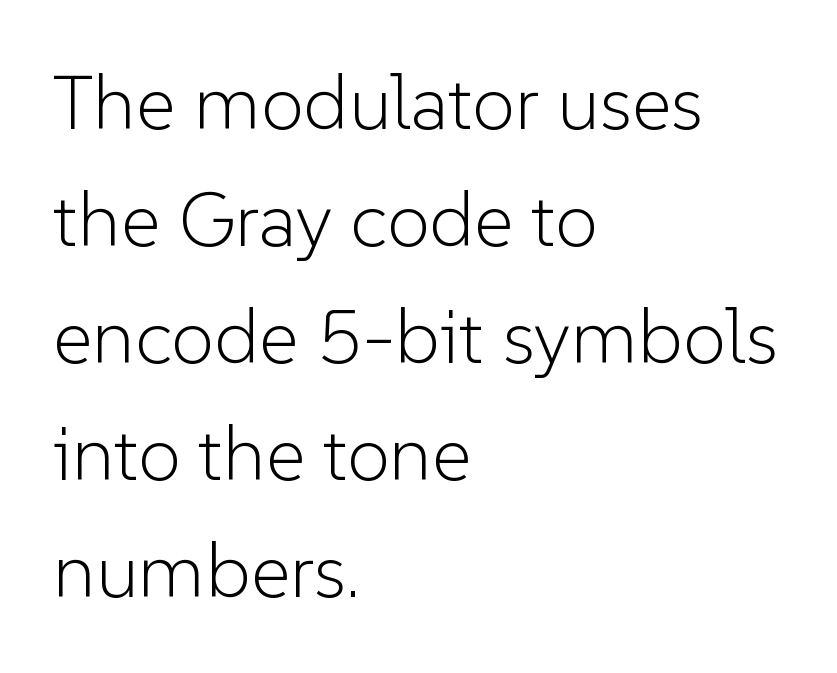
{"serif": "no", "italic": "no", "bold": "no", "weight": "light", "width": "normal", "stroke_contrast": "low", "x_height": "medium", "monospaced": "no", "underline": "no", "align": "left", "line_spacing": "normal", "line_spacing_ratio": 1.52, "letter_spacing": "normal", "letter_spacing_em": 0.0, "glyph_px": 77}
